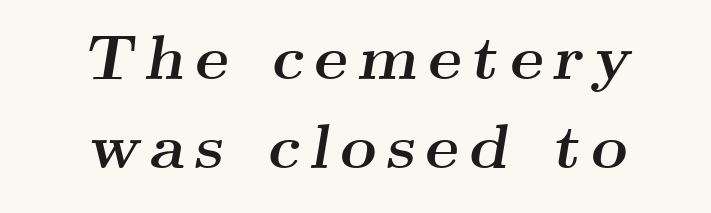
Q: Is the text bold? A: Yes.
Q: Is the text italic (slanted)? A: Yes, it leans right by about 9 degrees.
Q: Is the typeface a serif or a sans-serif typeface? A: Serif.
Q: Is the text underlined? A: No.
Q: How is the paragraph aligned? A: Centered.
Q: Is the spacing between lines tight, normal or loose? A: Normal.
Q: Width (condensed, normal, or wide)? A: Wide.
Q: Stroke contrast? A: Medium.
Q: x-height? A: Small.
Q: Monospaced? A: No.
